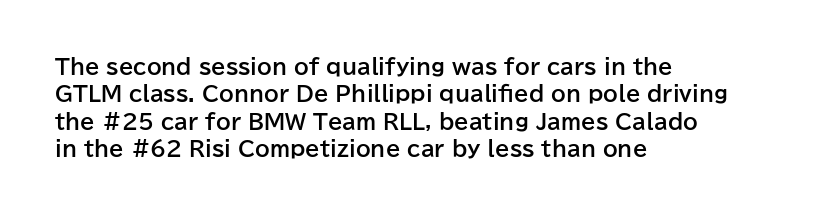
The image shows 21 px bold type, upright; set left-aligned, normal line spacing (1.3x), normal letter spacing, not underlined.
